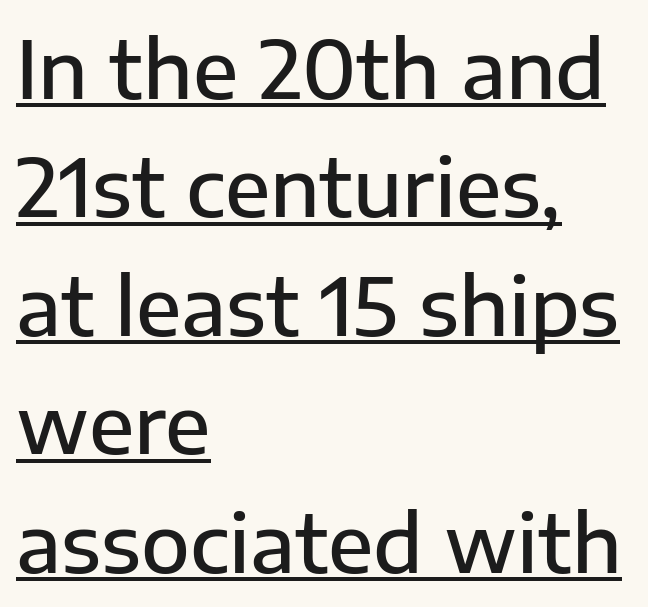
Here the designer chose a conventional face with non-uniform glyph widths. The face used here is a sans, in the tradition of grotesques and geometrics. These words are printed semibold, heavier than regular yet not bold. This sample keeps an unexceptional amount of space between lines. Students, note that the glyphs here touch the page at normal intervals.
